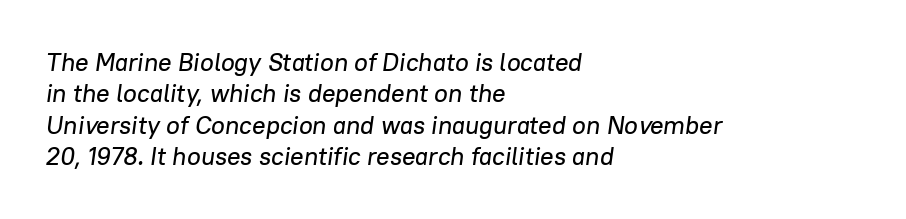
{"italic": "yes", "lean": "right", "slant_degrees": 8, "underline": "no", "align": "left", "line_spacing": "normal", "line_spacing_ratio": 1.26, "letter_spacing": "normal", "letter_spacing_em": 0.0, "glyph_px": 25}
